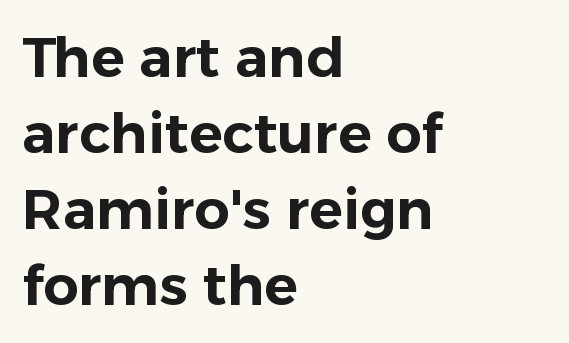
Is there much room between lines? A standard amount, neither cramped nor airy. All the whitespace from short lines collects on the right. To sum up the face: it is a sans, with no serifs. Does the lettering tilt? It doesn't — this is upright. Here the glyphs are tracked normally, forming tight word shapes.
